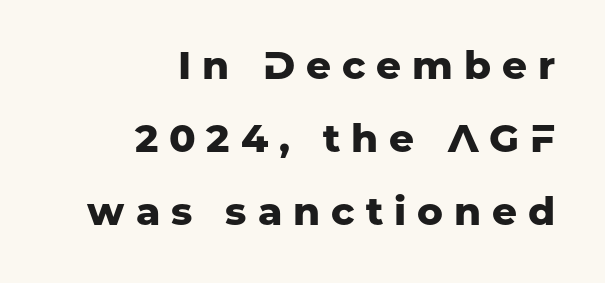
Note: no serifs on the glyphs. A typesetter would call this proportional, since set widths differ per character. Typographic density is high because the face is bold. If you drew a line through each stem, it would be perfectly vertical.
